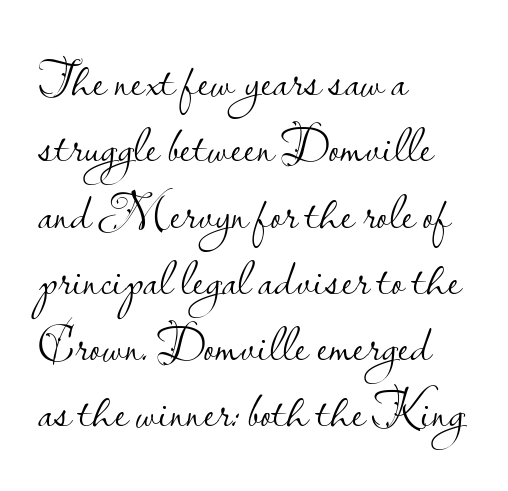
The image shows 51 px light sans-serif type; set left-aligned, normal line spacing (1.3x), normal letter spacing, not underlined; low stroke contrast and a small x-height.
